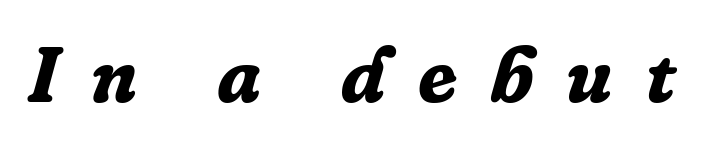
Serif or sans? Serif — the stroke terminals have little feet. The type is letterspaced generously, with wide tracking. Only glyphs here, with clear space below each row. Looking at the ascenders, they clearly lean.
